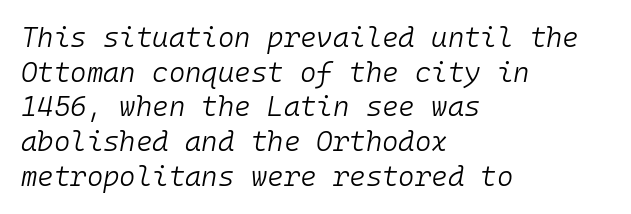
{"italic": "yes", "lean": "right", "slant_degrees": 10, "bold": "no", "weight": "light", "width": "normal", "stroke_contrast": "low", "x_height": "medium", "monospaced": "yes", "underline": "no", "align": "left", "line_spacing_ratio": 1.24, "letter_spacing": "normal", "letter_spacing_em": 0.0, "glyph_px": 28}
